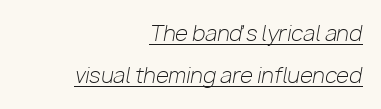
The image shows 21 px text type, italic (leaning right); set right-aligned, loose line spacing (2.01x), normal letter spacing, underlined.
